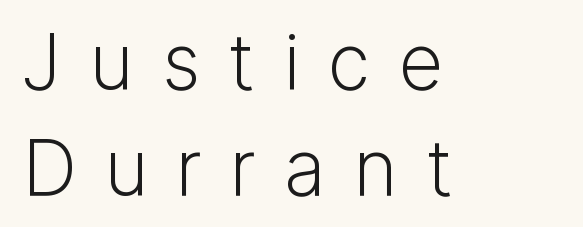
{"serif": "no", "italic": "no", "bold": "no", "weight": "light", "width": "normal", "stroke_contrast": "low", "x_height": "medium", "monospaced": "no", "underline": "no", "align": "left", "line_spacing": "normal", "line_spacing_ratio": 1.39, "letter_spacing": "wide", "letter_spacing_em": 0.37, "glyph_px": 76}
